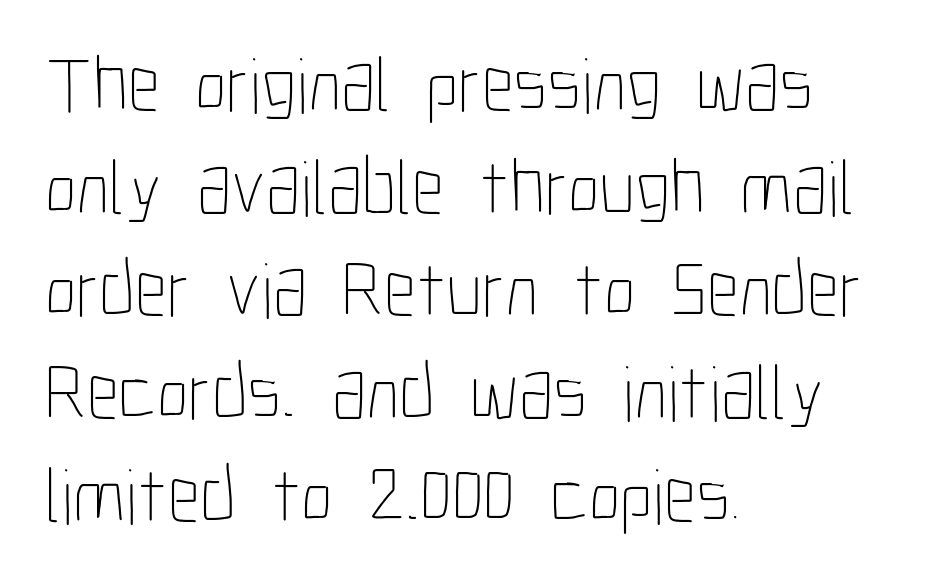
Q: Is the text bold? A: No.
Q: Is the text italic (slanted)? A: No, it is upright.
Q: Is the text underlined? A: No.
Q: How is the paragraph aligned? A: Left-aligned.
Q: Is the spacing between letters normal or unusually wide? A: Normal.
Q: Is the spacing between lines tight, normal or loose? A: Normal.
Q: Width (condensed, normal, or wide)? A: Condensed.
Q: Stroke contrast? A: Low.
Q: x-height? A: Medium.
Q: Monospaced? A: No.
